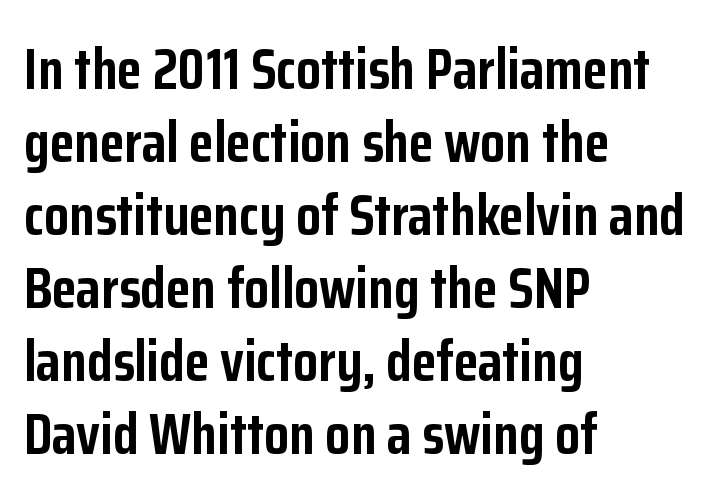
Q: Is the text bold? A: Yes.
Q: Is the text italic (slanted)? A: No, it is upright.
Q: Is the typeface a serif or a sans-serif typeface? A: Sans-serif.
Q: Is the text underlined? A: No.
Q: How is the paragraph aligned? A: Left-aligned.
Q: Is the spacing between letters normal or unusually wide? A: Normal.
Q: Is the spacing between lines tight, normal or loose? A: Normal.
Q: Width (condensed, normal, or wide)? A: Condensed.
Q: Stroke contrast? A: Low.
Q: x-height? A: Medium.
Q: Monospaced? A: No.
